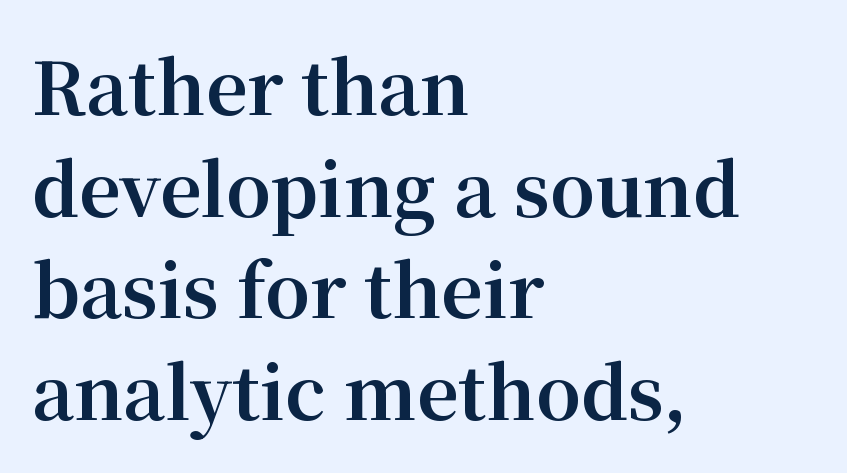
Q: Is the text bold? A: Yes.
Q: Is the text italic (slanted)? A: No, it is upright.
Q: Is the typeface a serif or a sans-serif typeface? A: Serif.
Q: Is the text underlined? A: No.
Q: How is the paragraph aligned? A: Left-aligned.
Q: Is the spacing between letters normal or unusually wide? A: Normal.
Q: Is the spacing between lines tight, normal or loose? A: Normal.
Q: Width (condensed, normal, or wide)? A: Normal.
Q: Stroke contrast? A: Medium.
Q: x-height? A: Medium.
Q: Monospaced? A: No.
